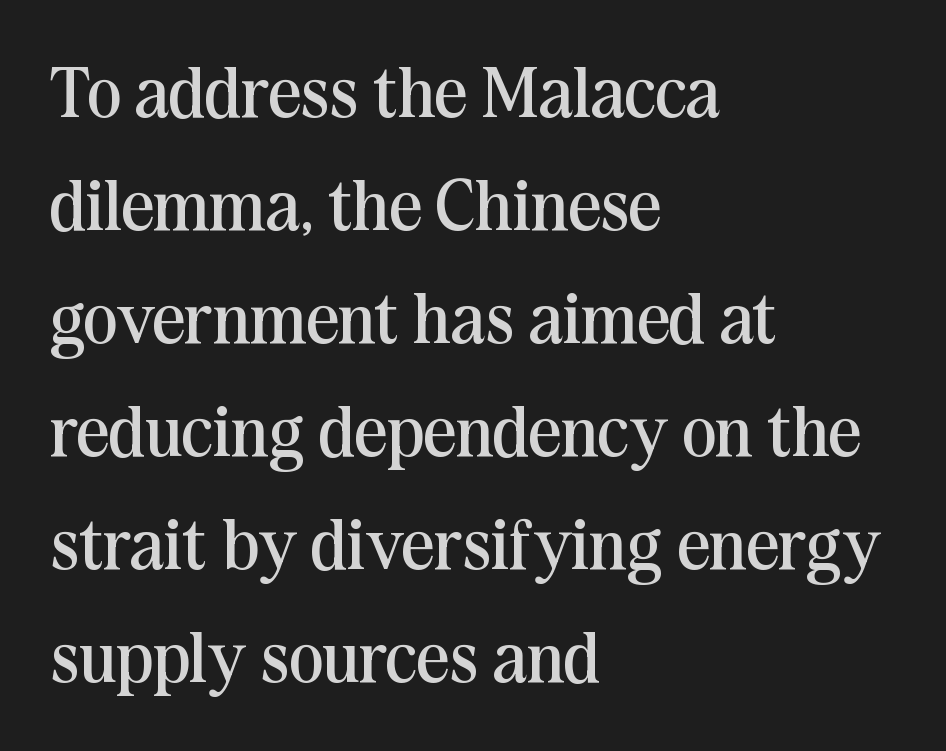
Q: Is the text bold? A: No.
Q: Is the text italic (slanted)? A: No, it is upright.
Q: Is the typeface a serif or a sans-serif typeface? A: Serif.
Q: Is the text underlined? A: No.
Q: How is the paragraph aligned? A: Left-aligned.
Q: Is the spacing between letters normal or unusually wide? A: Normal.
Q: Is the spacing between lines tight, normal or loose? A: Normal.
Q: Width (condensed, normal, or wide)? A: Normal.
Q: Stroke contrast? A: Medium.
Q: x-height? A: Medium.
Q: Monospaced? A: No.
